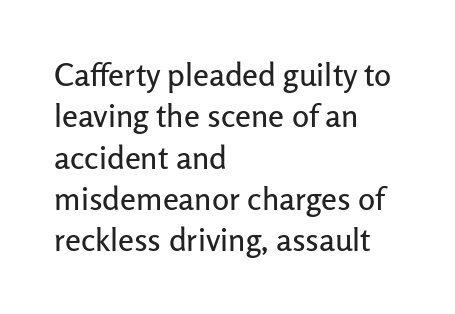
The image shows 32 px sans-serif type, upright; set left-aligned, normal line spacing (1.29x), normal letter spacing, not underlined; low stroke contrast and a medium x-height.
